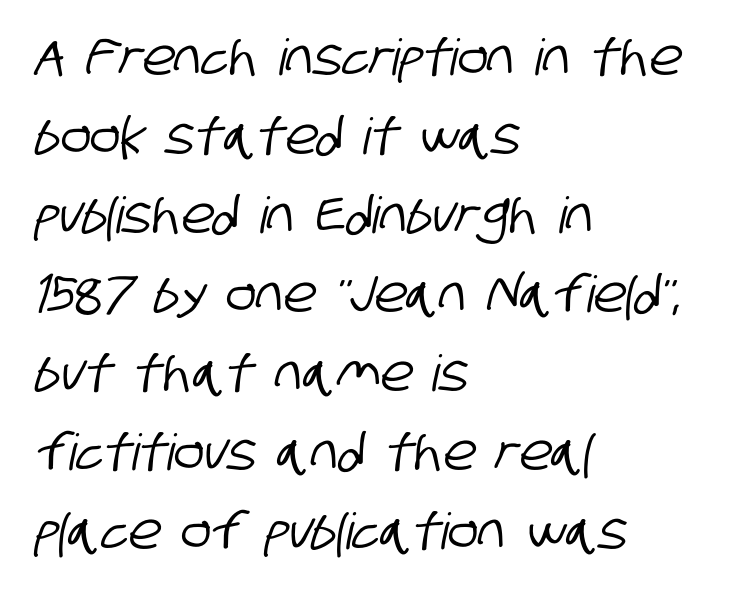
Honestly, there is no underline to notice here at all. No feet cap the strokes, marking this as sans-serif type. Horizontal bands of white between lines are of average thickness. Character widths vary here, with narrow letters taking less room than wide ones.
